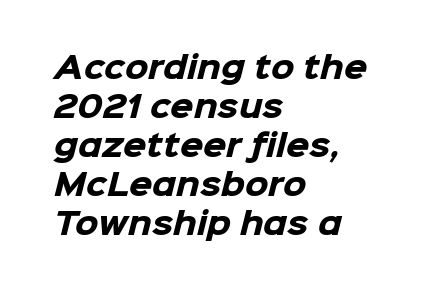
Q: Is the text bold? A: Yes.
Q: Is the typeface a serif or a sans-serif typeface? A: Sans-serif.
Q: Is the text underlined? A: No.
Q: How is the paragraph aligned? A: Left-aligned.
Q: Is the spacing between letters normal or unusually wide? A: Normal.
Q: Is the spacing between lines tight, normal or loose? A: Normal.
Q: Width (condensed, normal, or wide)? A: Normal.
Q: Stroke contrast? A: Low.
Q: x-height? A: Medium.
Q: Monospaced? A: No.
